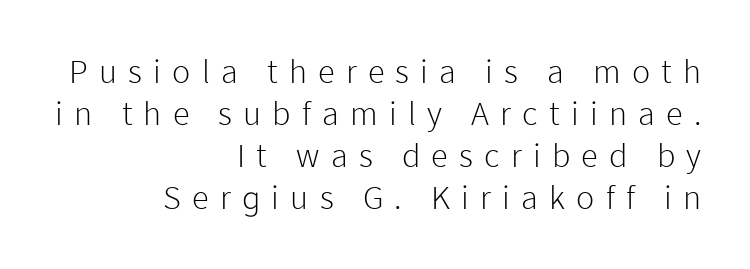
{"serif": "no", "italic": "no", "bold": "no", "weight": "light", "width": "normal", "stroke_contrast": "low", "x_height": "medium", "monospaced": "no", "underline": "no", "align": "right", "line_spacing_ratio": 1.24, "letter_spacing": "wide", "letter_spacing_em": 0.33, "glyph_px": 34}
